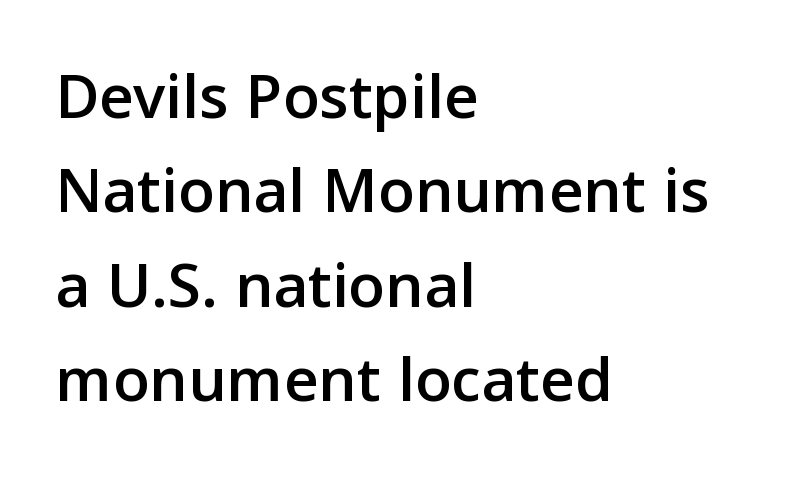
The line-height multiplier appears to be the usual default. Beneath every word, the page is bare. Italic: no, the glyphs are upright roman. You can tell from the bare stems that sans-serif type was used. Layout note: lines flush left.
